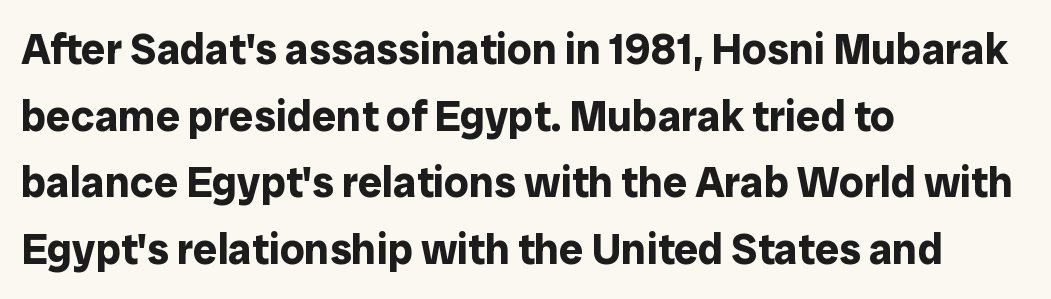
Q: Is the text bold? A: Yes.
Q: Is the text italic (slanted)? A: No, it is upright.
Q: Is the typeface a serif or a sans-serif typeface? A: Sans-serif.
Q: Is the text underlined? A: No.
Q: How is the paragraph aligned? A: Left-aligned.
Q: Is the spacing between letters normal or unusually wide? A: Normal.
Q: Is the spacing between lines tight, normal or loose? A: Normal.
Q: Width (condensed, normal, or wide)? A: Normal.
Q: Stroke contrast? A: Low.
Q: x-height? A: Medium.
Q: Monospaced? A: No.
